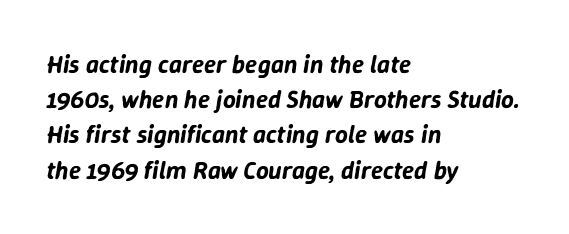
The image shows 25 px text type, italic (leaning right); set left-aligned, normal line spacing (1.41x), normal letter spacing, not underlined.
